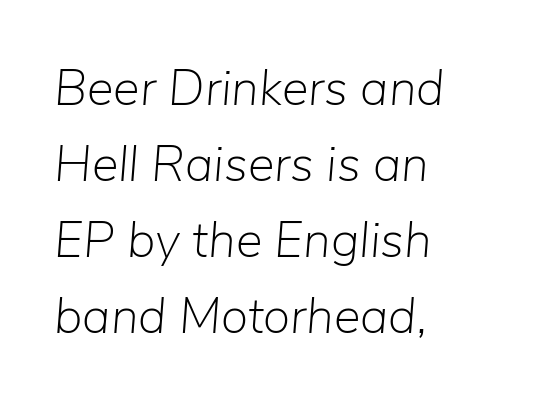
{"italic": "yes", "lean": "right", "slant_degrees": 5, "bold": "no", "weight": "light", "width": "normal", "stroke_contrast": "low", "x_height": "medium", "monospaced": "no", "underline": "no", "align": "left", "line_spacing": "normal", "line_spacing_ratio": 1.52, "letter_spacing": "normal", "letter_spacing_em": 0.0, "glyph_px": 50}
